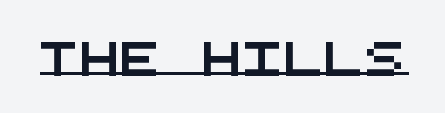
Q: Is the typeface a serif or a sans-serif typeface? A: Sans-serif.
Q: Is the text underlined? A: Yes.
Q: Is the spacing between letters normal or unusually wide? A: Normal.
Q: Width (condensed, normal, or wide)? A: Wide.
Q: Stroke contrast? A: Medium.
Q: x-height? A: Large.
Q: Monospaced? A: Yes.
